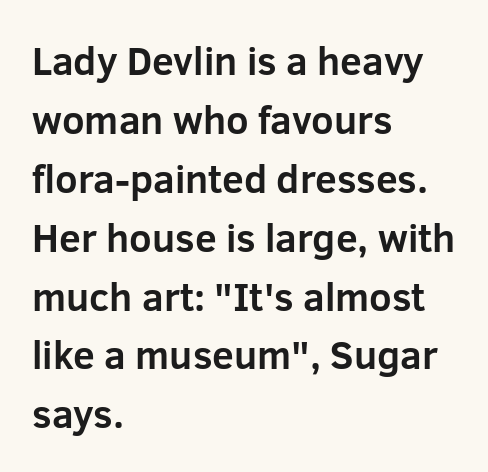
Q: Is the text bold? A: Yes.
Q: Is the text italic (slanted)? A: No, it is upright.
Q: Is the typeface a serif or a sans-serif typeface? A: Sans-serif.
Q: Is the text underlined? A: No.
Q: How is the paragraph aligned? A: Left-aligned.
Q: Is the spacing between letters normal or unusually wide? A: Normal.
Q: Is the spacing between lines tight, normal or loose? A: Normal.
Q: Width (condensed, normal, or wide)? A: Normal.
Q: Stroke contrast? A: Low.
Q: x-height? A: Medium.
Q: Monospaced? A: No.
